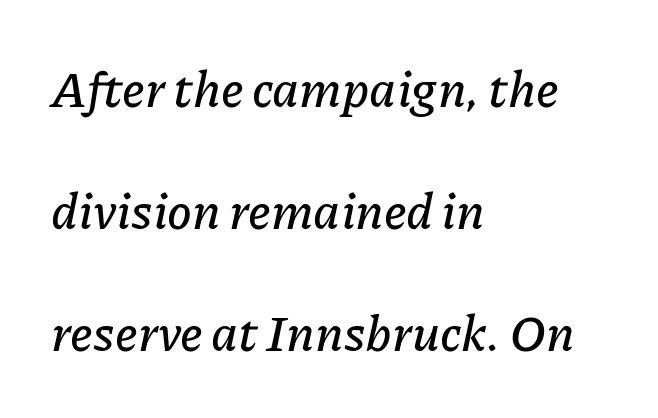
Q: Is the text italic (slanted)? A: Yes, it leans right by about 11 degrees.
Q: Is the text underlined? A: No.
Q: How is the paragraph aligned? A: Left-aligned.
Q: Is the spacing between letters normal or unusually wide? A: Normal.
Q: Is the spacing between lines tight, normal or loose? A: Loose.
Q: Width (condensed, normal, or wide)? A: Normal.
Q: Stroke contrast? A: Low.
Q: x-height? A: Medium.
Q: Monospaced? A: No.
